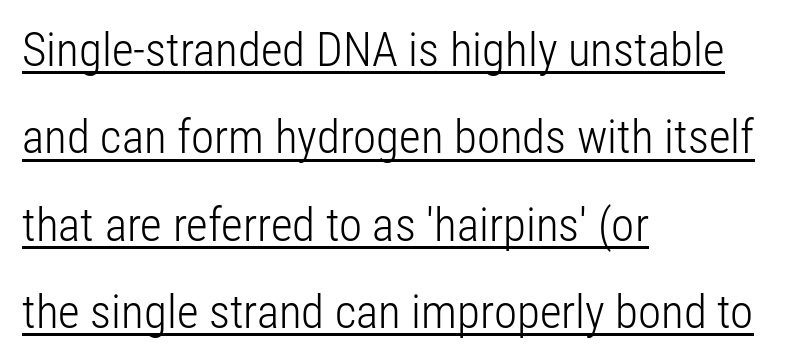
The image shows 47 px light, condensed sans-serif type, upright; set left-aligned, line spacing 1.86x, normal letter spacing, underlined; low stroke contrast and a medium x-height.
